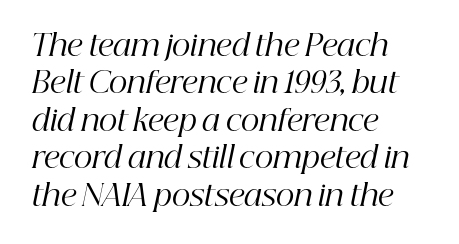
Q: Is the text bold? A: No.
Q: Is the text italic (slanted)? A: Yes, it leans right by about 12 degrees.
Q: Is the typeface a serif or a sans-serif typeface? A: Serif.
Q: Is the text underlined? A: No.
Q: How is the paragraph aligned? A: Left-aligned.
Q: Is the spacing between letters normal or unusually wide? A: Normal.
Q: Is the spacing between lines tight, normal or loose? A: Normal.
Q: Width (condensed, normal, or wide)? A: Normal.
Q: Stroke contrast? A: High.
Q: x-height? A: Medium.
Q: Monospaced? A: No.
